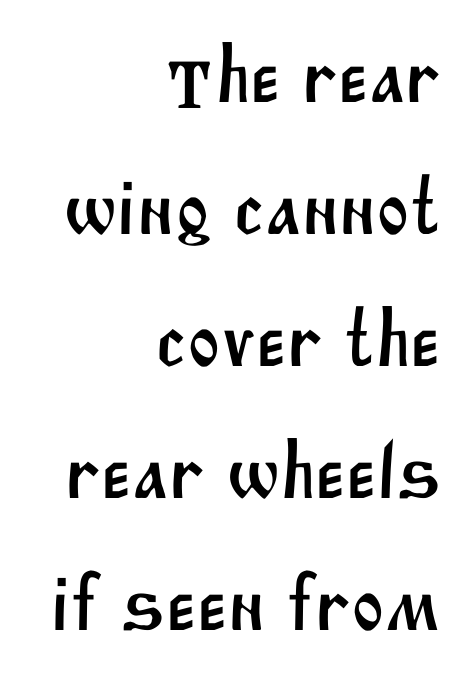
Q: Is the typeface a serif or a sans-serif typeface? A: Sans-serif.
Q: Is the text underlined? A: No.
Q: How is the paragraph aligned? A: Right-aligned.
Q: Is the spacing between letters normal or unusually wide? A: Normal.
Q: Is the spacing between lines tight, normal or loose? A: Normal.
Q: Width (condensed, normal, or wide)? A: Normal.
Q: Stroke contrast? A: Medium.
Q: x-height? A: Large.
Q: Monospaced? A: No.
